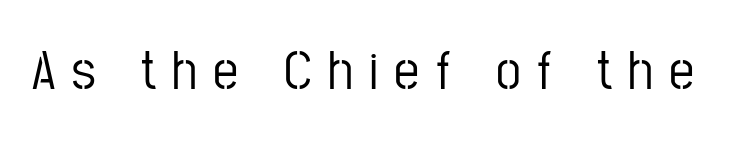
Q: Is the text italic (slanted)? A: No, it is upright.
Q: Is the typeface a serif or a sans-serif typeface? A: Sans-serif.
Q: Is the text underlined? A: No.
Q: Is the spacing between letters normal or unusually wide? A: Unusually wide.
Q: Width (condensed, normal, or wide)? A: Condensed.
Q: Stroke contrast? A: Low.
Q: x-height? A: Medium.
Q: Monospaced? A: No.
